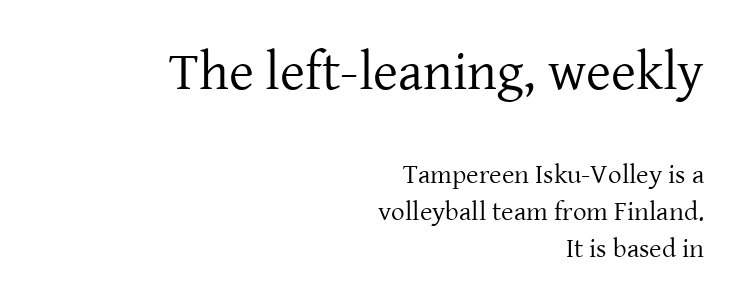
Q: Is the text bold? A: No.
Q: Is the text italic (slanted)? A: No, it is upright.
Q: Is the typeface a serif or a sans-serif typeface? A: Serif.
Q: Is the text underlined? A: No.
Q: How is the paragraph aligned? A: Right-aligned.
Q: Is the spacing between letters normal or unusually wide? A: Normal.
Q: Is the spacing between lines tight, normal or loose? A: Normal.
Q: Which block of text is set in a larger size, the first (top) or the second (bottom)? A: The first (top) one.
Q: Width (condensed, normal, or wide)? A: Normal.
Q: Stroke contrast? A: Low.
Q: x-height? A: Medium.
Q: Monospaced? A: No.
